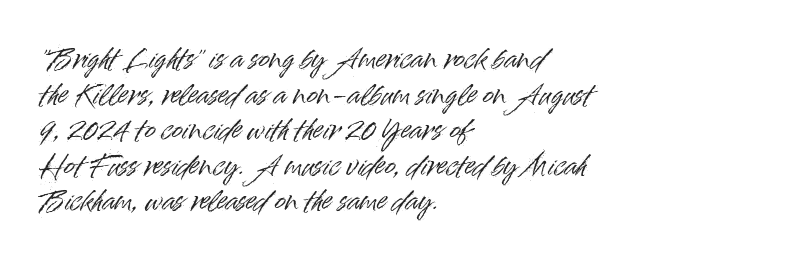
Compared with a centered layout, this one pins lines to the left instead. The type is set solid horizontally, with unmodified tracking. Vertical spacing — default. A bare baseline throughout the passage.
